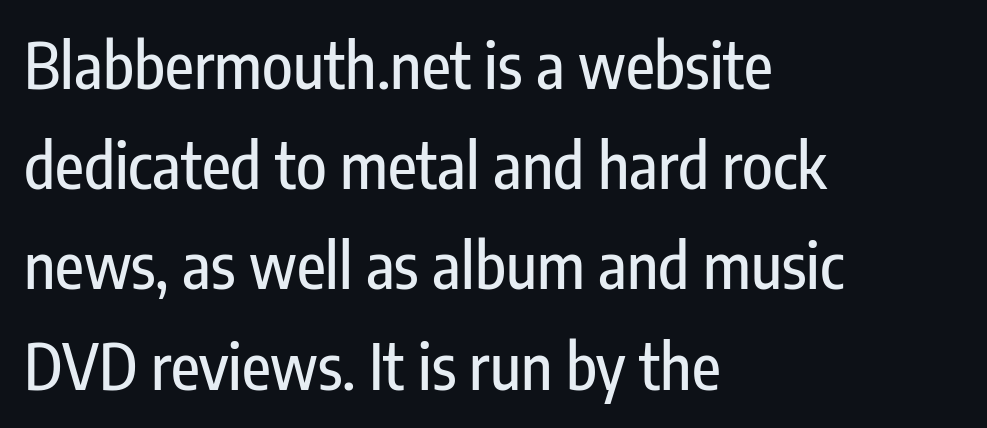
Q: Is the text italic (slanted)? A: No, it is upright.
Q: Is the typeface a serif or a sans-serif typeface? A: Sans-serif.
Q: Is the text underlined? A: No.
Q: How is the paragraph aligned? A: Left-aligned.
Q: Is the spacing between letters normal or unusually wide? A: Normal.
Q: Is the spacing between lines tight, normal or loose? A: Normal.
Q: Width (condensed, normal, or wide)? A: Condensed.
Q: Stroke contrast? A: Low.
Q: x-height? A: Medium.
Q: Monospaced? A: No.
